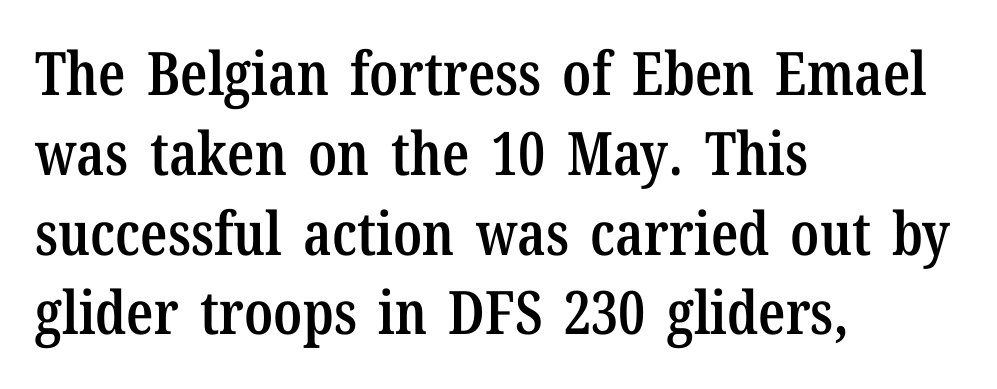
{"serif": "yes", "italic": "no", "bold": "semi", "weight": "semibold", "width": "condensed", "stroke_contrast": "low", "x_height": "medium", "monospaced": "no", "underline": "no", "align": "left", "line_spacing": "normal", "line_spacing_ratio": 1.33, "letter_spacing": "normal", "letter_spacing_em": 0.0, "glyph_px": 60}
